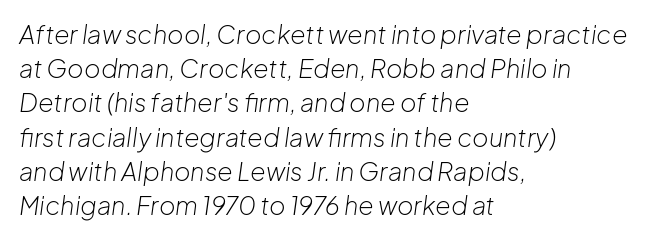
Visually the block forms a straight wall on the left and a jagged coastline on the right. The whole block is typeset with a tilt. Decoration check: the copy has no underline. The face used here is rendered with its standard letterfit. The passage shown is not bold in any degree.
